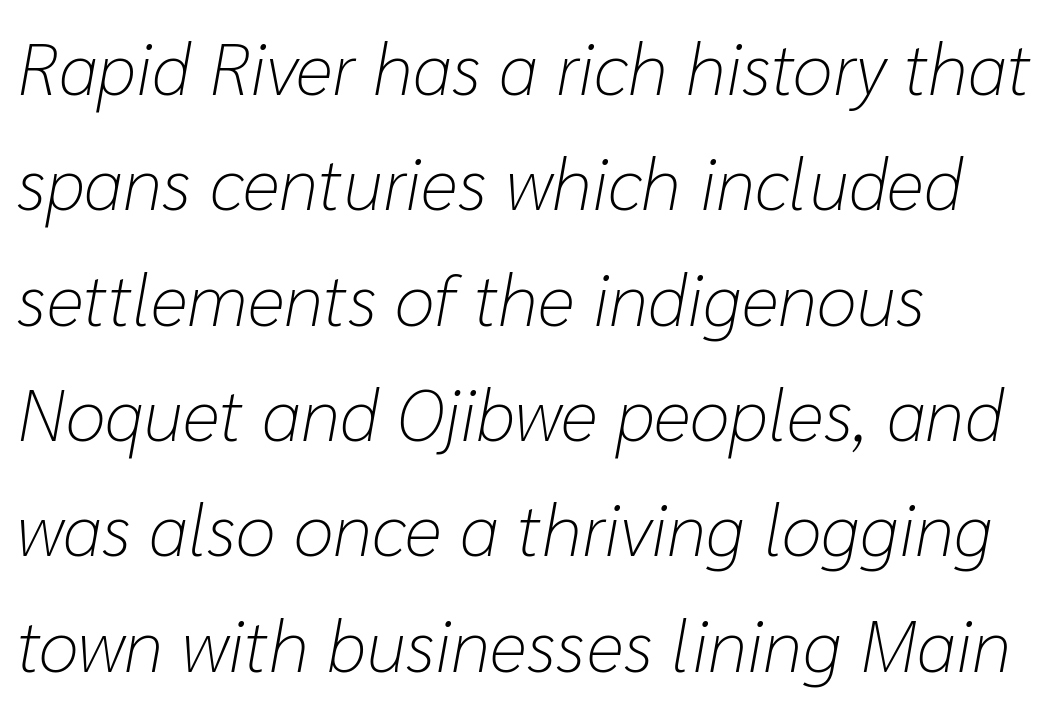
Q: Is the text bold? A: No.
Q: Is the text italic (slanted)? A: Yes, it leans right by about 10 degrees.
Q: Is the text underlined? A: No.
Q: How is the paragraph aligned? A: Left-aligned.
Q: Is the spacing between letters normal or unusually wide? A: Normal.
Q: Is the spacing between lines tight, normal or loose? A: Normal.
Q: Width (condensed, normal, or wide)? A: Normal.
Q: Stroke contrast? A: Low.
Q: x-height? A: Medium.
Q: Monospaced? A: No.
